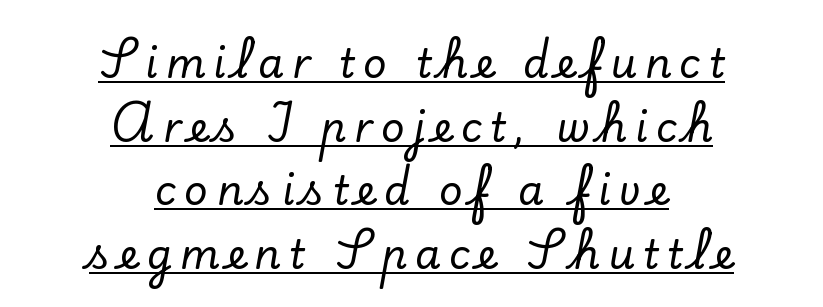
{"serif": "yes", "width": "normal", "stroke_contrast": "low", "x_height": "small", "monospaced": "no", "underline": "yes", "align": "center", "line_spacing": "normal", "line_spacing_ratio": 1.55, "letter_spacing": "wide", "letter_spacing_em": 0.2, "glyph_px": 41}
